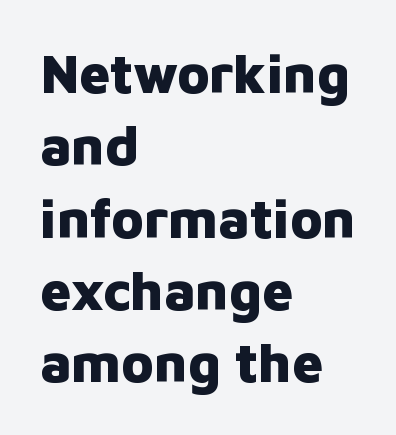
Q: Is the text bold? A: Yes.
Q: Is the text italic (slanted)? A: No, it is upright.
Q: Is the typeface a serif or a sans-serif typeface? A: Sans-serif.
Q: Is the text underlined? A: No.
Q: How is the paragraph aligned? A: Left-aligned.
Q: Is the spacing between letters normal or unusually wide? A: Normal.
Q: Is the spacing between lines tight, normal or loose? A: Normal.
Q: Width (condensed, normal, or wide)? A: Normal.
Q: Stroke contrast? A: Low.
Q: x-height? A: Medium.
Q: Monospaced? A: No.
